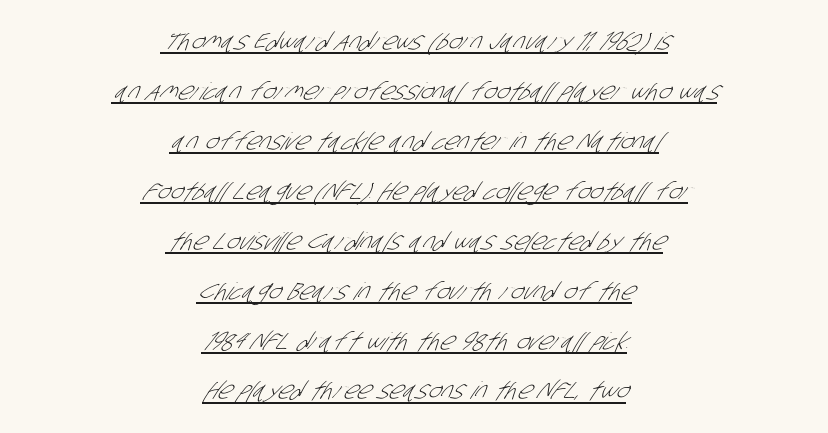
The image shows 24 px text type; set centered, loose line spacing (2.08x), normal letter spacing, underlined.
